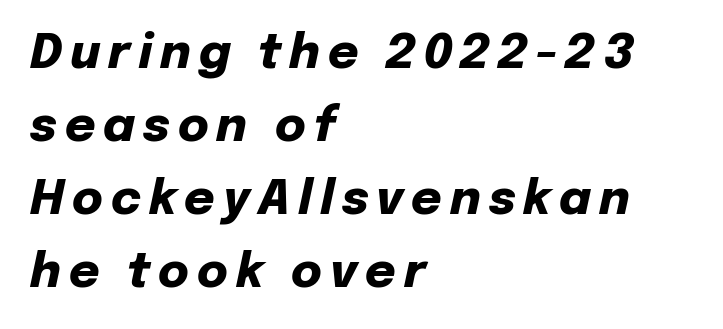
The image shows 47 px heavy type, italic (leaning right); set left-aligned, normal line spacing (1.55x), not underlined; low stroke contrast and a medium x-height.
